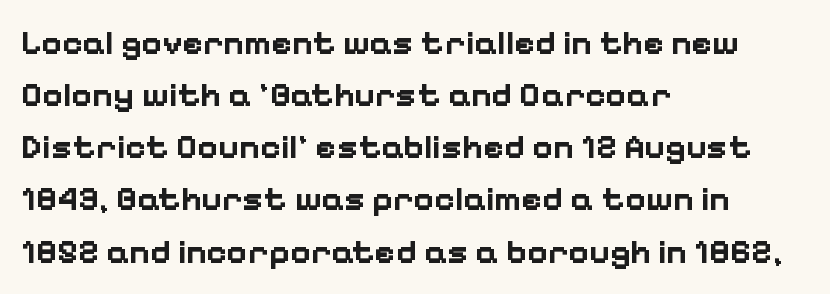
The image shows 35 px bold sans-serif type, upright; set left-aligned, normal line spacing (1.49x), normal letter spacing, not underlined; low stroke contrast and a medium x-height.
